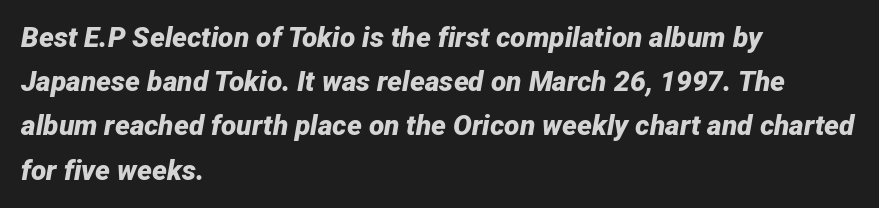
{"italic": "yes", "lean": "right", "slant_degrees": 12, "bold": "yes", "weight": "bold", "width": "normal", "stroke_contrast": "low", "x_height": "medium", "monospaced": "no", "underline": "no", "align": "left", "line_spacing": "normal", "line_spacing_ratio": 1.58, "letter_spacing": "normal", "letter_spacing_em": 0.0, "glyph_px": 28}
